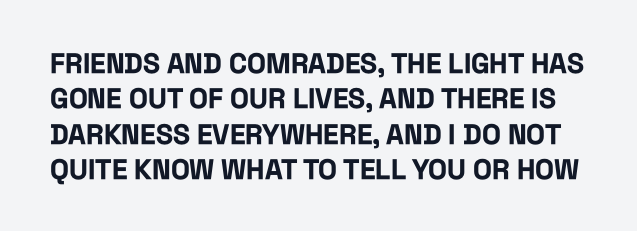
Q: Is the text bold? A: Yes.
Q: Is the text italic (slanted)? A: No, it is upright.
Q: Is the typeface a serif or a sans-serif typeface? A: Sans-serif.
Q: Is the text underlined? A: No.
Q: Is the spacing between letters normal or unusually wide? A: Normal.
Q: Is the spacing between lines tight, normal or loose? A: Normal.
Q: Width (condensed, normal, or wide)? A: Condensed.
Q: Stroke contrast? A: Low.
Q: x-height? A: Large.
Q: Monospaced? A: No.
